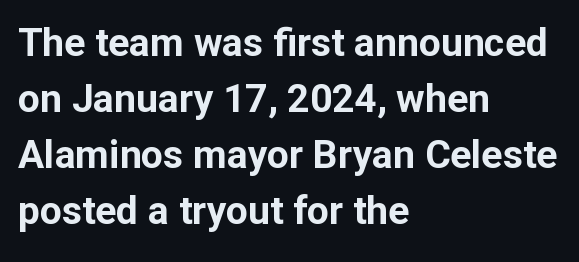
The image shows 39 px bold sans-serif type, upright; set left-aligned, normal line spacing (1.44x), normal letter spacing, not underlined; low stroke contrast and a medium x-height.
